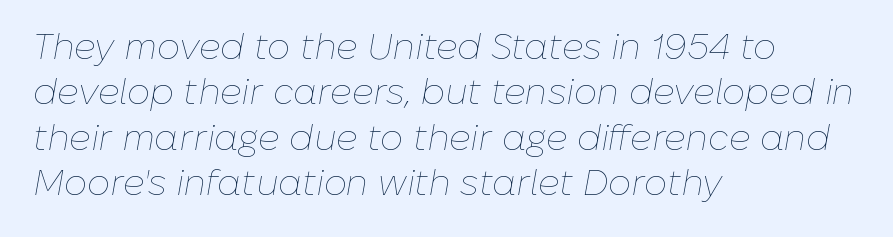
Quick note: italic. Notice how the passage keeps a crisp vertical edge on the left only. A typesetter would call this leading conventional body-copy spacing. Tracking value appears to be zero — textbook default spacing. The zone under the glyphs is completely vacant. Stem width sits at or under what a default text font uses.
